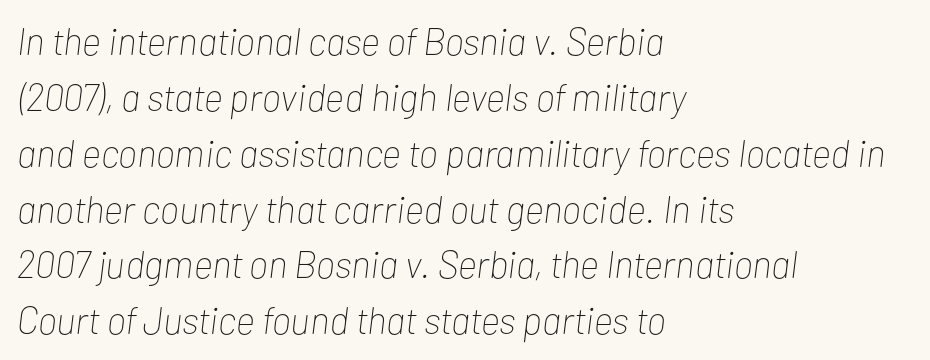
Q: Is the text bold? A: No.
Q: Is the text italic (slanted)? A: Yes, it leans right by about 7 degrees.
Q: Is the text underlined? A: No.
Q: How is the paragraph aligned? A: Left-aligned.
Q: Is the spacing between letters normal or unusually wide? A: Normal.
Q: Is the spacing between lines tight, normal or loose? A: Normal.
Q: Width (condensed, normal, or wide)? A: Condensed.
Q: Stroke contrast? A: Low.
Q: x-height? A: Medium.
Q: Monospaced? A: No.
